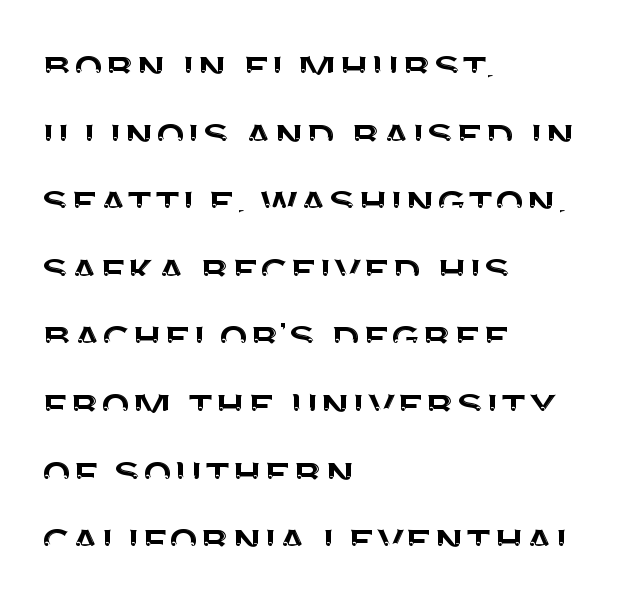
The image shows 49 px sans-serif type, upright; set left-aligned, normal line spacing (1.38x), normal letter spacing, not underlined; medium stroke contrast and a large x-height.
